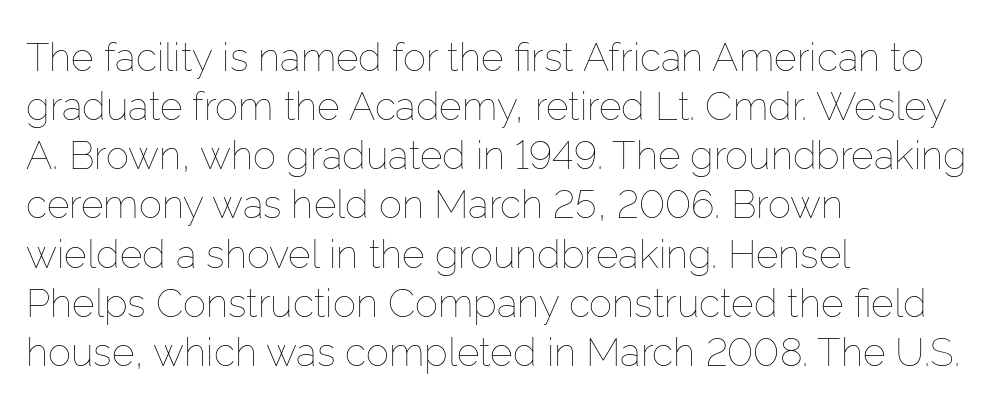
{"italic": "no", "bold": "no", "weight": "thin", "width": "normal", "stroke_contrast": "low", "x_height": "medium", "monospaced": "no", "underline": "no", "align": "left", "line_spacing": "normal", "line_spacing_ratio": 1.26, "letter_spacing": "normal", "letter_spacing_em": 0.0, "glyph_px": 39}
